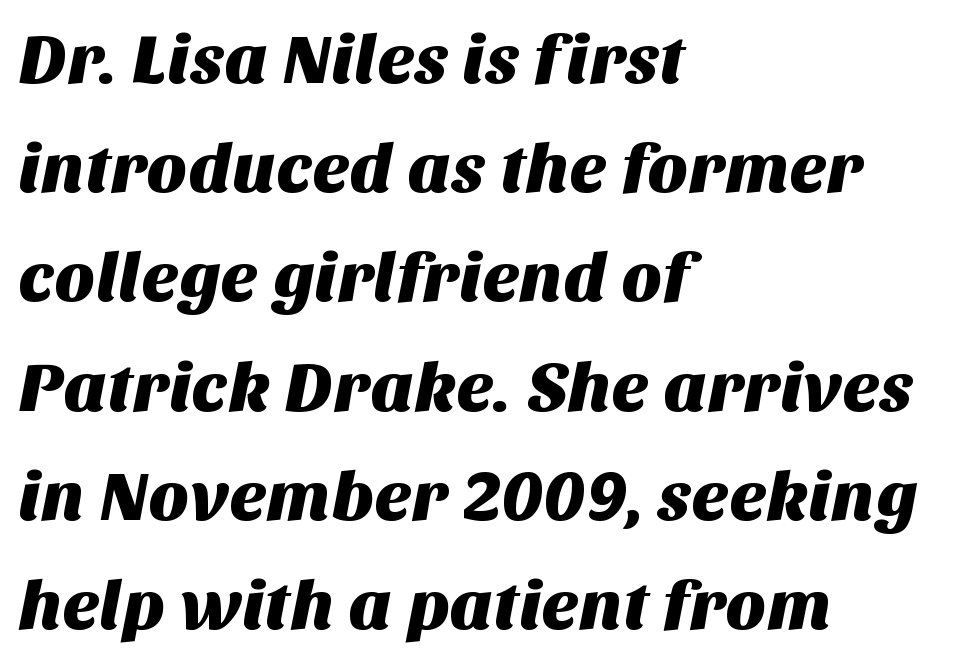
Q: Is the typeface a serif or a sans-serif typeface? A: Sans-serif.
Q: Is the text underlined? A: No.
Q: How is the paragraph aligned? A: Left-aligned.
Q: Is the spacing between letters normal or unusually wide? A: Normal.
Q: Is the spacing between lines tight, normal or loose? A: Normal.
Q: Width (condensed, normal, or wide)? A: Normal.
Q: Stroke contrast? A: Medium.
Q: x-height? A: Large.
Q: Monospaced? A: No.
